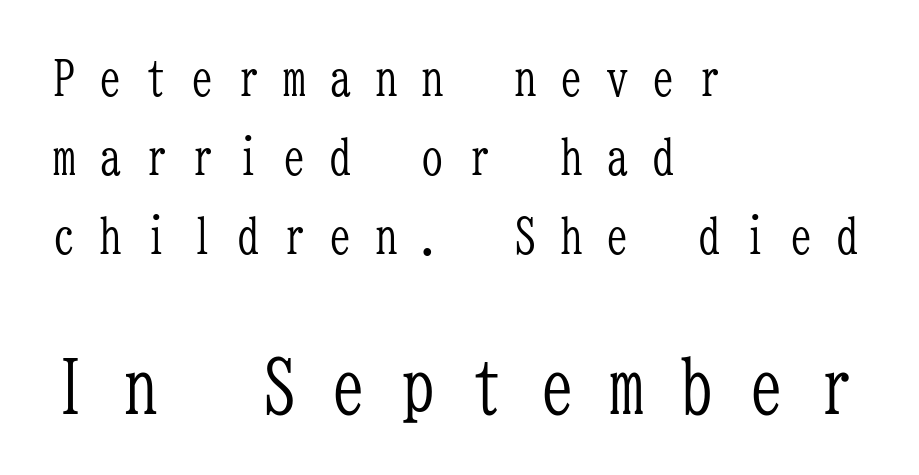
Alignment: flush left. Scale increases going downward across the two blocks. Note: serifs present on the glyphs. No italicization has been applied; the sample stays upright. Spacing verdict: monospaced, one width for all characters.
